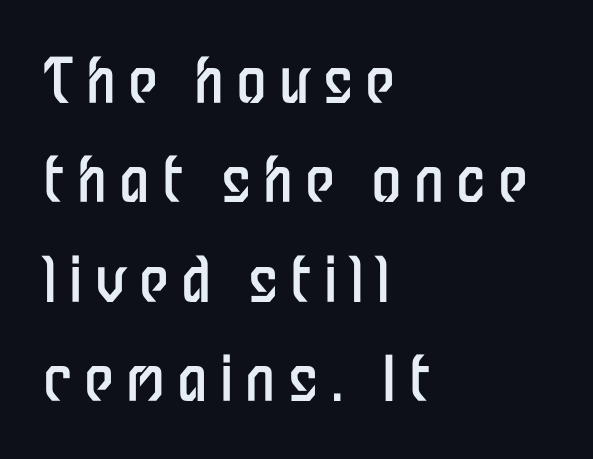
The image shows 61 px regular-weight, condensed sans-serif type, upright; set left-aligned, normal line spacing (1.63x), unusually wide letter spacing (+0.2 em), not underlined; low stroke contrast and a medium x-height.
